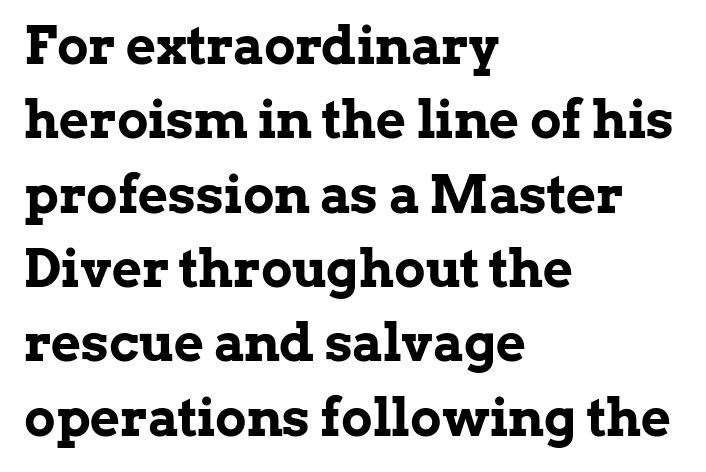
Strong, thick strokes mark this as bold type. Every row of glyphs begins at an identical x-position on the left. This block has exactly the height ordinary leading produces. Tracking here is standard; glyphs follow each other at the usual distance.
